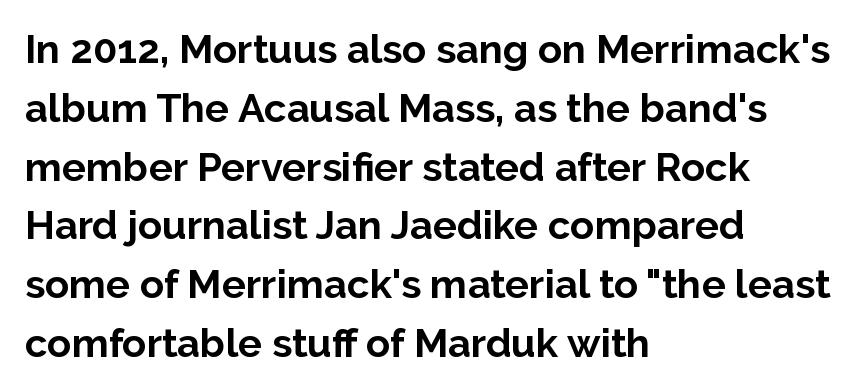
Q: Is the text bold? A: Yes.
Q: Is the text italic (slanted)? A: No, it is upright.
Q: Is the typeface a serif or a sans-serif typeface? A: Sans-serif.
Q: Is the text underlined? A: No.
Q: How is the paragraph aligned? A: Left-aligned.
Q: Is the spacing between letters normal or unusually wide? A: Normal.
Q: Is the spacing between lines tight, normal or loose? A: Normal.
Q: Width (condensed, normal, or wide)? A: Normal.
Q: Stroke contrast? A: Low.
Q: x-height? A: Medium.
Q: Monospaced? A: No.
